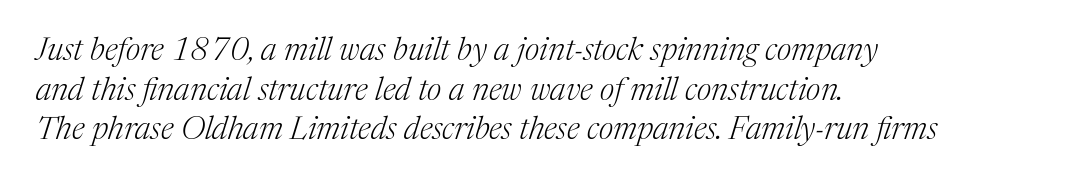
{"serif": "yes", "italic": "yes", "lean": "right", "slant_degrees": 17, "bold": "no", "weight": "light", "width": "normal", "stroke_contrast": "medium", "x_height": "medium", "monospaced": "no", "underline": "no", "align": "left", "line_spacing_ratio": 1.24, "letter_spacing": "normal", "letter_spacing_em": 0.0, "glyph_px": 32}
